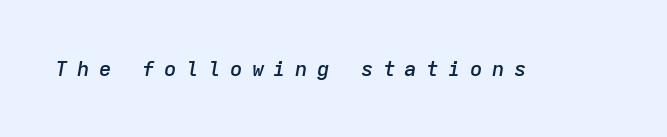
Q: Is the text bold? A: Semi-bold.
Q: Is the text italic (slanted)? A: Yes, it leans right by about 9 degrees.
Q: Is the text underlined? A: No.
Q: Is the spacing between letters normal or unusually wide? A: Unusually wide.
